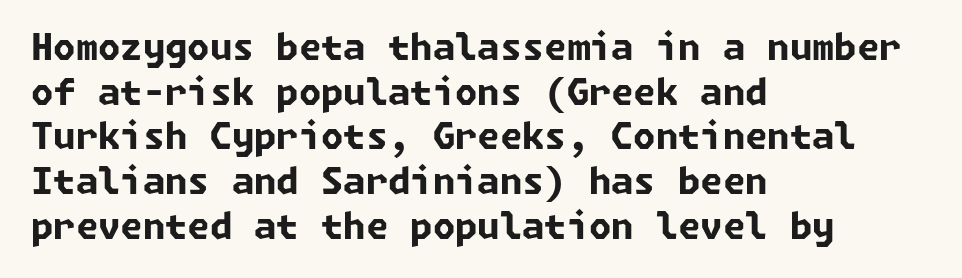
Compared with an ordinary text face, these strokes are far heavier — a full bold. The gap between lines stays unmarked. The letters sit at their default tracking, neither squeezed nor spread. The paragraph shown leans on its left margin.
